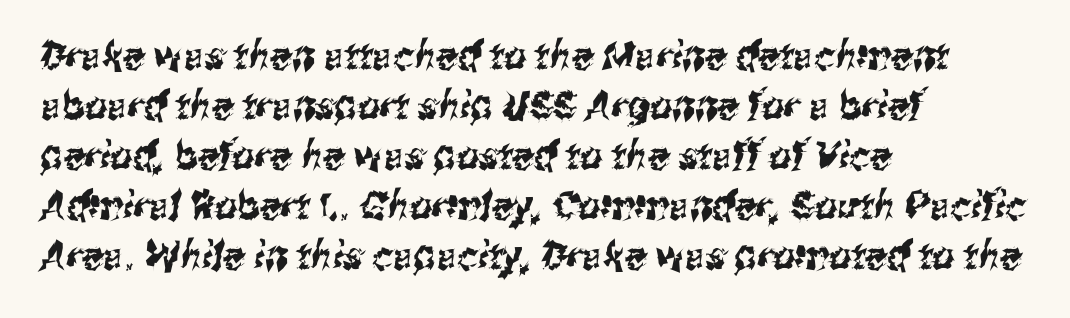
Serifs: no, the terminals of the letterforms are clean. The line-height multiplier appears to be the usual default. Honestly, there is no underline to notice here at all. The passage shown is typed in a proportional face where columns would drift. Letter spacing: default.
